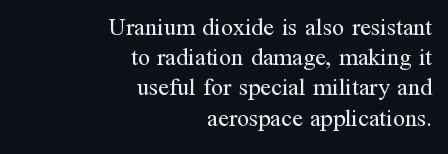
The image shows 24 px text type, upright; set right-aligned, normal line spacing (1.26x), normal letter spacing, not underlined.
